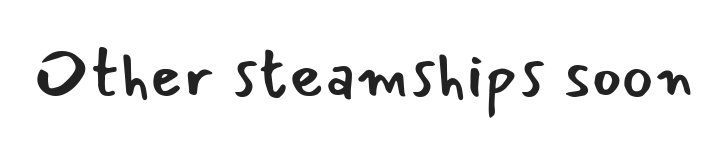
Descenders hang freely into open space. This sample uses plain, unmodified letter spacing. These lines were composed using upright roman letters. Observe the absence of serifs on each vertical stroke in this sample. Proportional: the letters do not fall into vertical columns.
